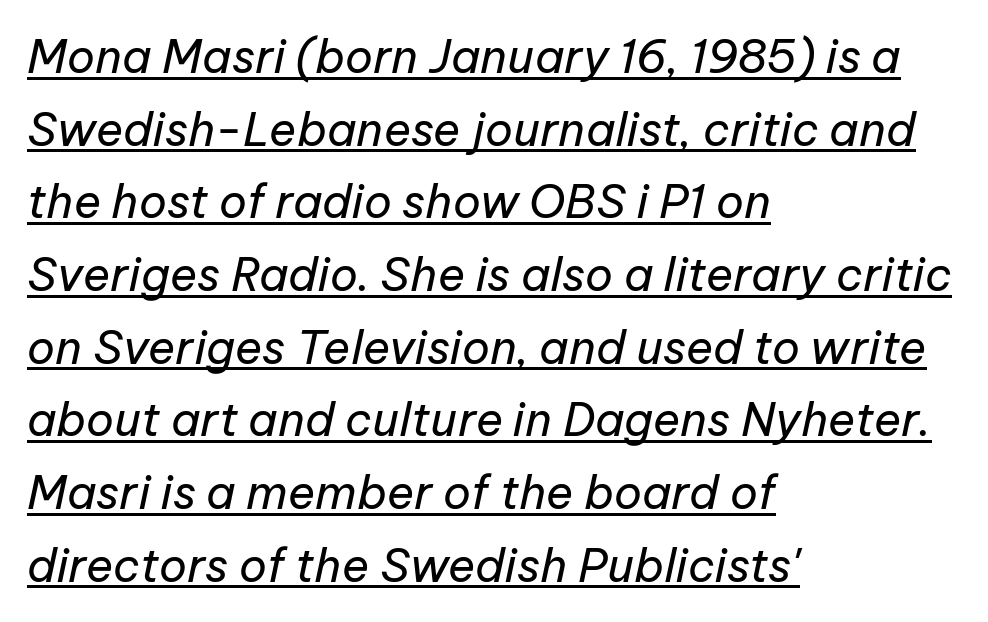
The image shows 46 px regular-weight type, italic (leaning right); set left-aligned, normal line spacing (1.58x), normal letter spacing, underlined; low stroke contrast and a medium x-height.
